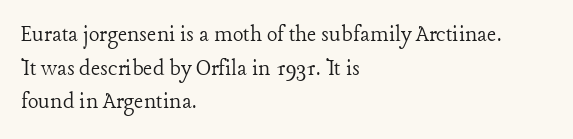
Q: Is the text bold? A: No.
Q: Is the text italic (slanted)? A: No, it is upright.
Q: Is the text underlined? A: No.
Q: How is the paragraph aligned? A: Left-aligned.
Q: Is the spacing between letters normal or unusually wide? A: Normal.
Q: Is the spacing between lines tight, normal or loose? A: Normal.
